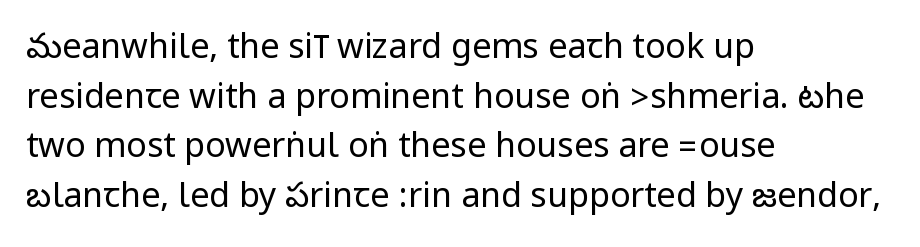
The type sits square on the baseline with zero lean. One glance says typical: line gaps are just what's usual. Glyph-to-glyph distance matches everyday printed text. What kind of face is this? One without serifs — a sans. No heavy texture on the line: the type isn't bold.
